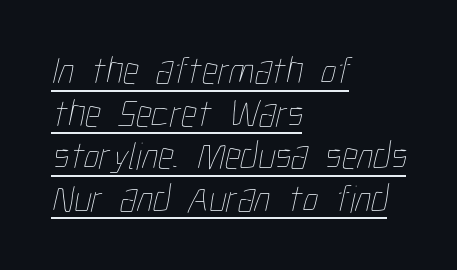
The image shows 39 px thin, condensed type; set left-aligned, tight line spacing (1.09x), normal letter spacing, underlined; low stroke contrast and a medium x-height.
